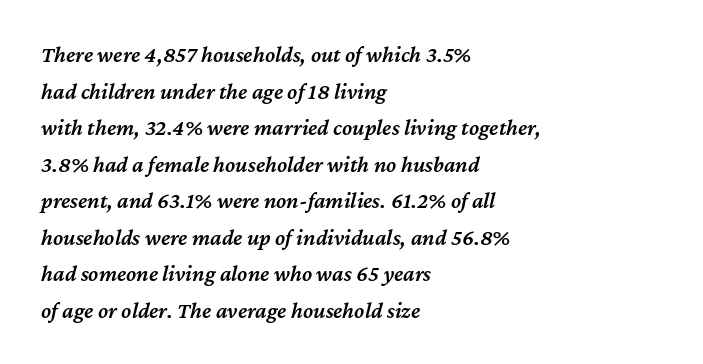
{"italic": "yes", "lean": "right", "slant_degrees": 12, "bold": "semi", "underline": "no", "align": "left", "line_spacing": "normal", "line_spacing_ratio": 1.59, "letter_spacing": "normal", "letter_spacing_em": 0.0, "glyph_px": 23}
